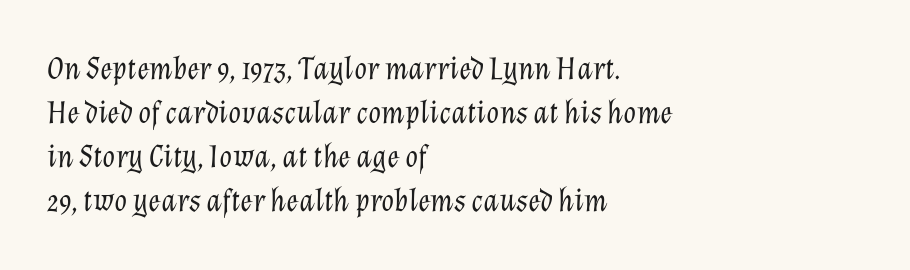
Q: Is the text bold? A: No.
Q: Is the text italic (slanted)? A: Yes, it leans right by about 12 degrees.
Q: Is the text underlined? A: No.
Q: How is the paragraph aligned? A: Left-aligned.
Q: Is the spacing between letters normal or unusually wide? A: Normal.
Q: Is the spacing between lines tight, normal or loose? A: Normal.
Q: Width (condensed, normal, or wide)? A: Normal.
Q: Stroke contrast? A: Low.
Q: x-height? A: Medium.
Q: Monospaced? A: No.
